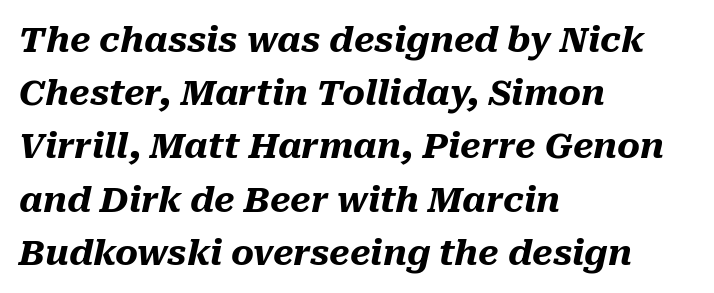
{"italic": "yes", "lean": "right", "slant_degrees": 10, "bold": "yes", "weight": "heavy", "width": "normal", "stroke_contrast": "medium", "x_height": "medium", "monospaced": "no", "underline": "no", "align": "left", "line_spacing": "normal", "line_spacing_ratio": 1.52, "letter_spacing": "normal", "letter_spacing_em": 0.0, "glyph_px": 35}
